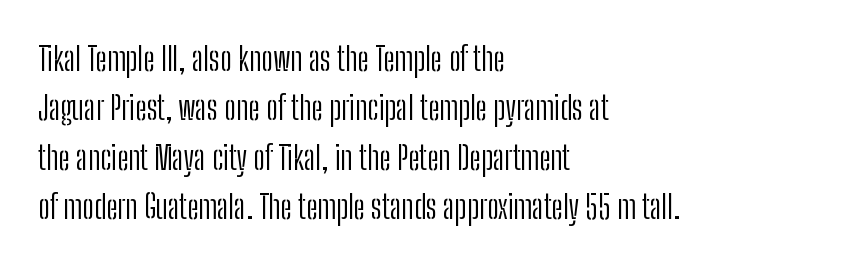
Q: Is the text bold? A: No.
Q: Is the text italic (slanted)? A: No, it is upright.
Q: Is the typeface a serif or a sans-serif typeface? A: Sans-serif.
Q: Is the text underlined? A: No.
Q: How is the paragraph aligned? A: Left-aligned.
Q: Is the spacing between letters normal or unusually wide? A: Normal.
Q: Is the spacing between lines tight, normal or loose? A: Normal.
Q: Width (condensed, normal, or wide)? A: Condensed.
Q: Stroke contrast? A: Low.
Q: x-height? A: Medium.
Q: Monospaced? A: No.
